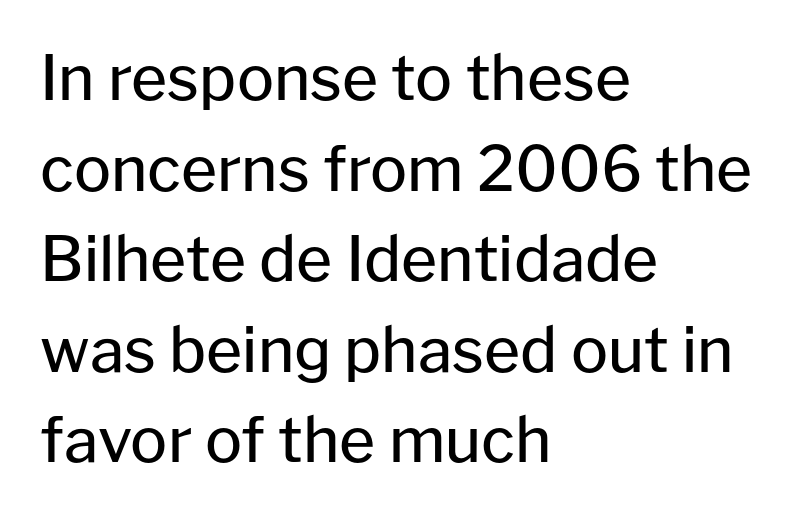
{"serif": "no", "italic": "no", "bold": "no", "weight": "regular", "width": "normal", "stroke_contrast": "low", "x_height": "medium", "monospaced": "no", "underline": "no", "align": "left", "line_spacing": "normal", "line_spacing_ratio": 1.46, "letter_spacing": "normal", "letter_spacing_em": 0.0, "glyph_px": 62}
